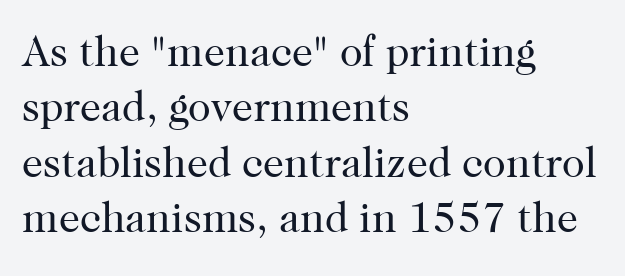
The image shows 42 px regular-weight serif type, upright; set left-aligned, normal line spacing (1.32x), normal letter spacing, not underlined; high stroke contrast and a medium x-height.
